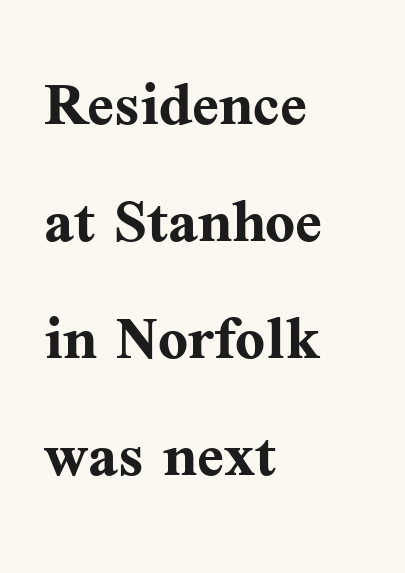
The rendering uses natural spacing where letterforms have individual widths. Does the leading feel generous? No, just average. This sample uses plain, unmodified letter spacing. The lines are quadded left. Notice how the stems are strictly vertical — no italics here.
